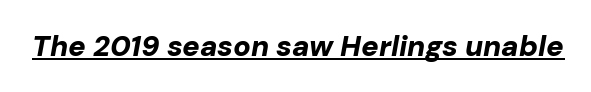
Q: Is the text bold? A: Yes.
Q: Is the text italic (slanted)? A: Yes, it leans right by about 10 degrees.
Q: Is the text underlined? A: Yes.
Q: Is the spacing between letters normal or unusually wide? A: Normal.
Q: Width (condensed, normal, or wide)? A: Normal.
Q: Stroke contrast? A: Low.
Q: x-height? A: Medium.
Q: Monospaced? A: No.
